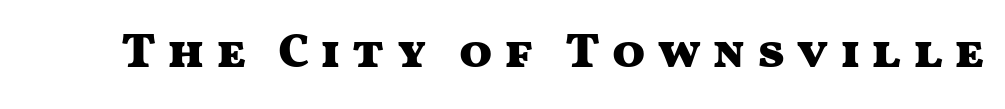
Q: Is the text bold? A: Yes.
Q: Is the text italic (slanted)? A: No, it is upright.
Q: Is the typeface a serif or a sans-serif typeface? A: Sans-serif.
Q: Is the text underlined? A: No.
Q: Is the spacing between letters normal or unusually wide? A: Unusually wide.
Q: Width (condensed, normal, or wide)? A: Wide.
Q: Stroke contrast? A: Medium.
Q: x-height? A: Medium.
Q: Monospaced? A: No.
